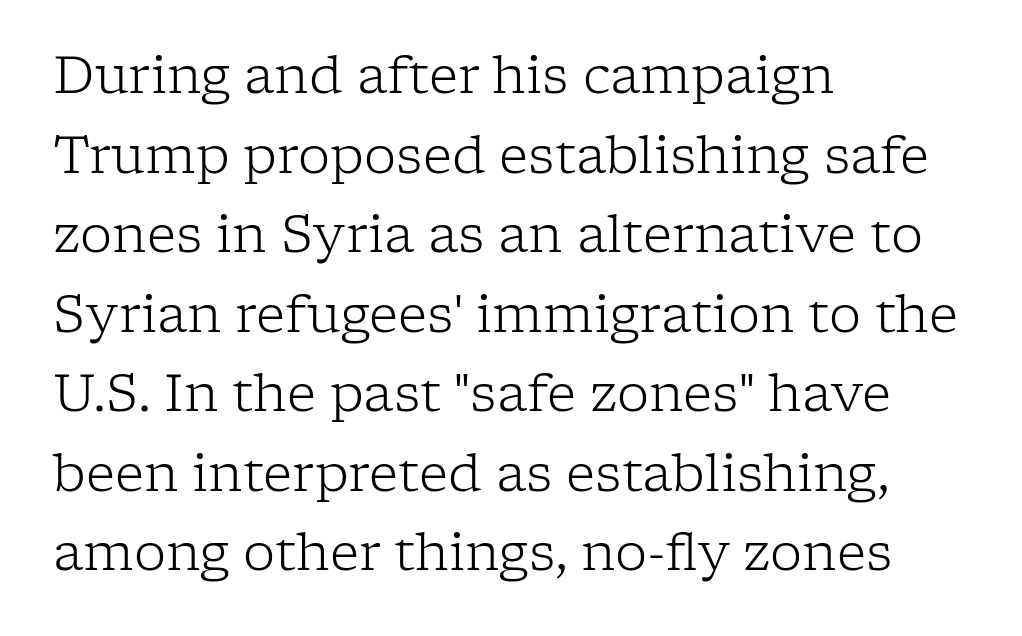
The image shows 51 px light serif type, upright; set left-aligned, normal line spacing (1.56x), normal letter spacing, not underlined; low stroke contrast and a medium x-height.
